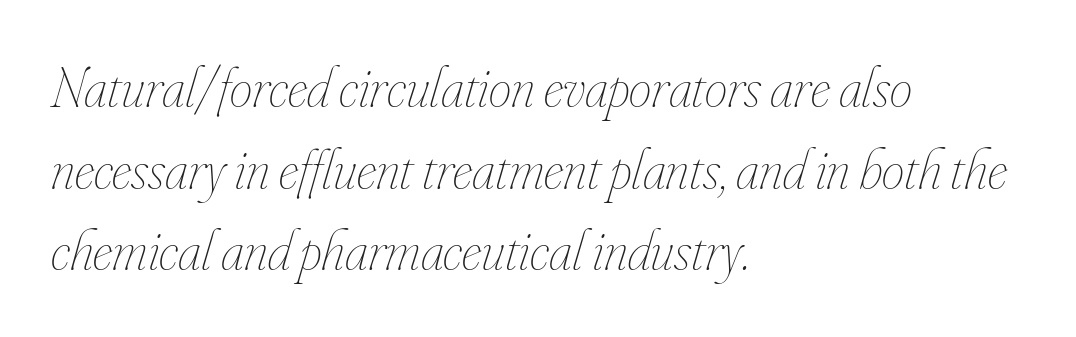
Which margin do the lines hug? The left one — the right edge is uneven. Compared with a typical body face, this is equally light or lighter still. The string is rendered with underlining switched off. Students, note that the glyphs here touch the page at normal intervals.
